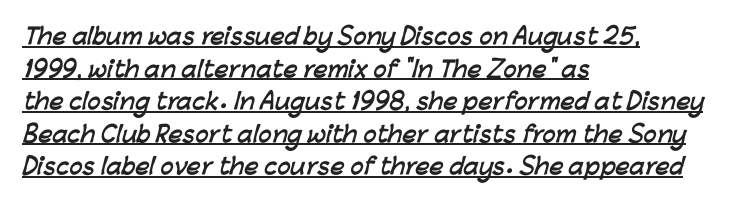
Q: Is the text bold? A: Yes.
Q: Is the text underlined? A: Yes.
Q: How is the paragraph aligned? A: Left-aligned.
Q: Is the spacing between letters normal or unusually wide? A: Normal.
Q: Is the spacing between lines tight, normal or loose? A: Normal.
